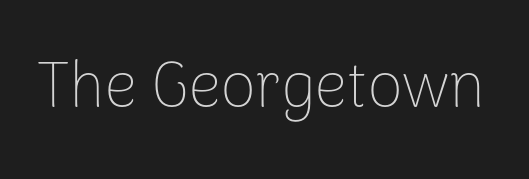
{"serif": "no", "italic": "no", "bold": "no", "weight": "thin", "width": "normal", "stroke_contrast": "low", "x_height": "medium", "monospaced": "no", "underline": "no", "letter_spacing": "normal", "letter_spacing_em": 0.0, "glyph_px": 64}
